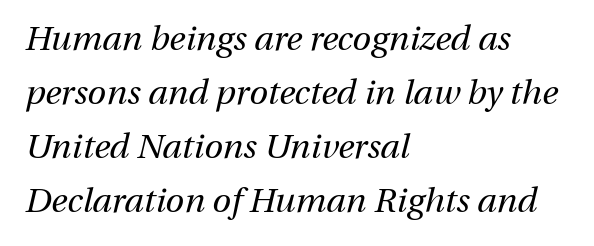
{"italic": "yes", "lean": "right", "slant_degrees": 13, "bold": "no", "weight": "regular", "width": "normal", "stroke_contrast": "medium", "x_height": "medium", "monospaced": "no", "underline": "no", "align": "left", "line_spacing": "normal", "line_spacing_ratio": 1.59, "letter_spacing": "normal", "letter_spacing_em": 0.0, "glyph_px": 34}
